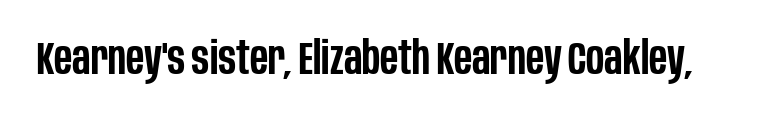
Q: Is the text bold? A: Semi-bold.
Q: Is the text italic (slanted)? A: No, it is upright.
Q: Is the typeface a serif or a sans-serif typeface? A: Sans-serif.
Q: Is the text underlined? A: No.
Q: Is the spacing between letters normal or unusually wide? A: Normal.
Q: Width (condensed, normal, or wide)? A: Condensed.
Q: Stroke contrast? A: Low.
Q: x-height? A: Large.
Q: Monospaced? A: No.
